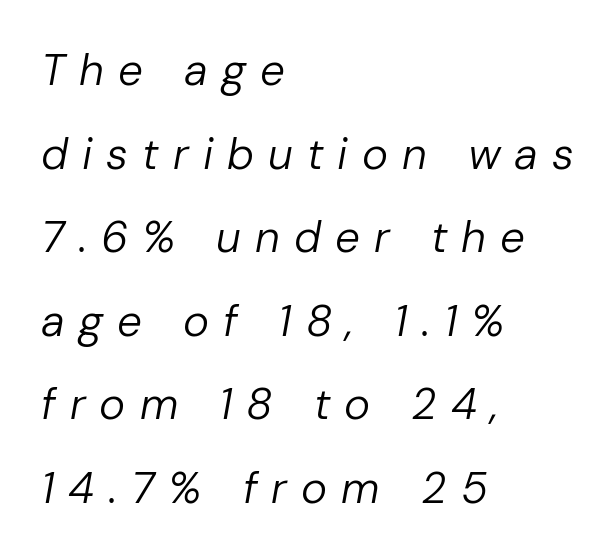
No heavy texture on the line: the type isn't bold. Tracking here is generous; glyphs stand well apart from one another. The line-height multiplier appears high, well above default. A typesetter would call this proportional, since set widths differ per character. Quick note: underline off.
